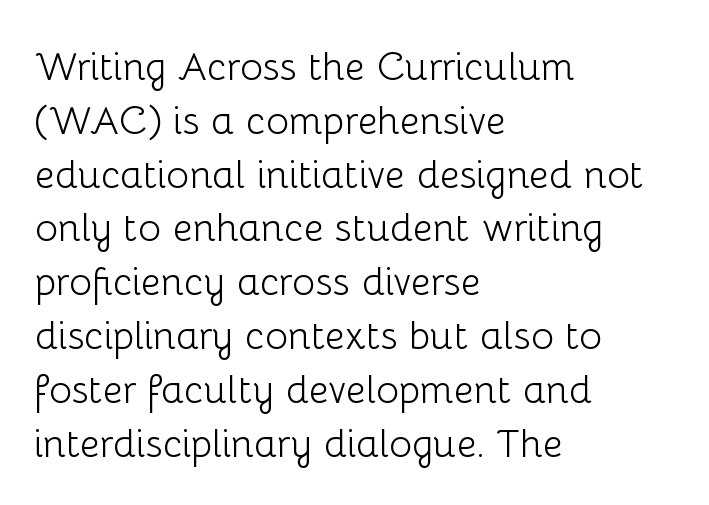
Q: Is the text bold? A: No.
Q: Is the text italic (slanted)? A: No, it is upright.
Q: Is the typeface a serif or a sans-serif typeface? A: Sans-serif.
Q: Is the text underlined? A: No.
Q: How is the paragraph aligned? A: Left-aligned.
Q: Is the spacing between letters normal or unusually wide? A: Normal.
Q: Is the spacing between lines tight, normal or loose? A: Normal.
Q: Width (condensed, normal, or wide)? A: Normal.
Q: Stroke contrast? A: Low.
Q: x-height? A: Medium.
Q: Monospaced? A: No.
